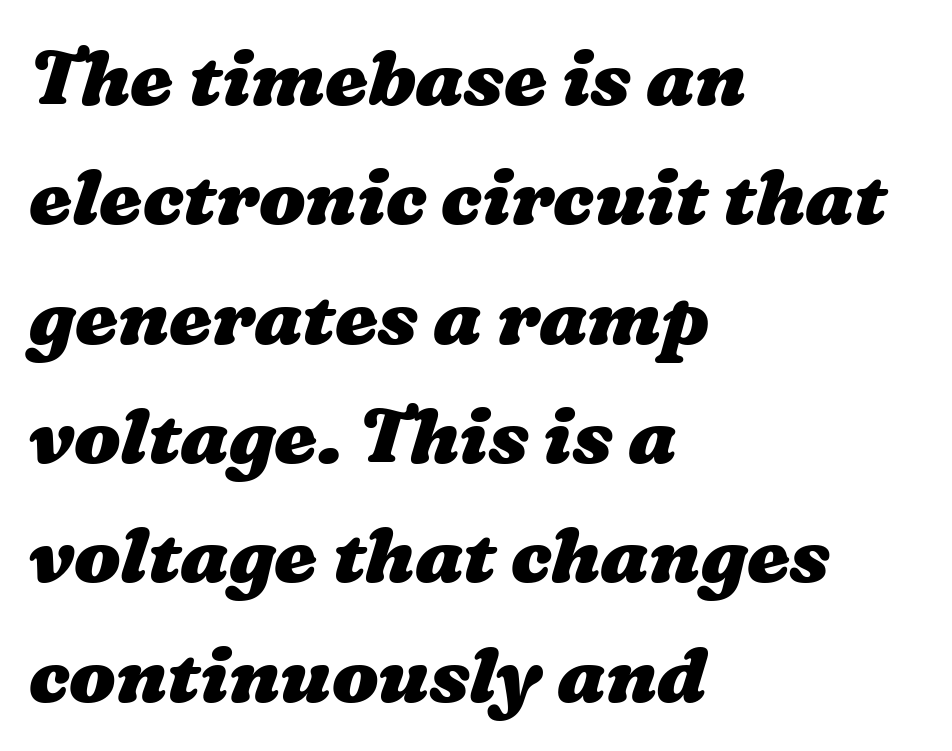
The image shows 77 px heavy, wide type; set left-aligned, normal line spacing (1.55x), normal letter spacing, not underlined; medium stroke contrast and a medium x-height.
